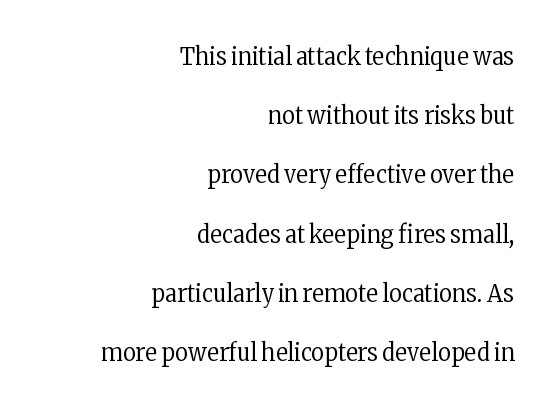
{"italic": "no", "bold": "no", "underline": "no", "align": "right", "line_spacing": "loose", "line_spacing_ratio": 2.37, "letter_spacing": "normal", "letter_spacing_em": 0.0, "glyph_px": 25}
